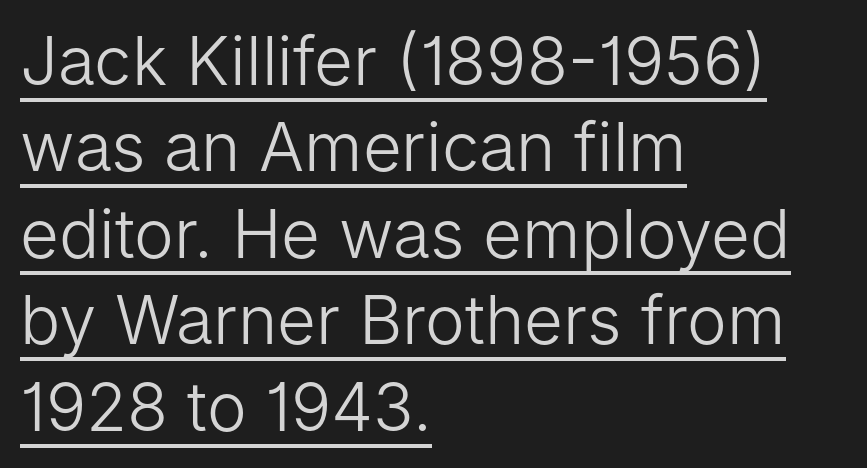
Q: Is the text bold? A: No.
Q: Is the text italic (slanted)? A: No, it is upright.
Q: Is the typeface a serif or a sans-serif typeface? A: Sans-serif.
Q: Is the text underlined? A: Yes.
Q: How is the paragraph aligned? A: Left-aligned.
Q: Is the spacing between letters normal or unusually wide? A: Normal.
Q: Is the spacing between lines tight, normal or loose? A: Normal.
Q: Width (condensed, normal, or wide)? A: Normal.
Q: Stroke contrast? A: Low.
Q: x-height? A: Medium.
Q: Monospaced? A: No.
